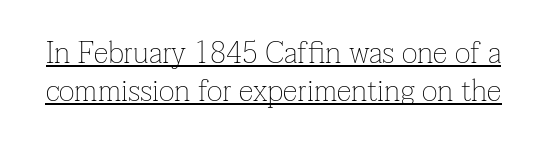
The font is comparable to plain body text, perhaps lighter. Looks like regular typesetting: each glyph gets only the width it needs. Whoever set this chose a conventional vertical rhythm. Unlike a clean sans, this face finishes its strokes with serifs.
